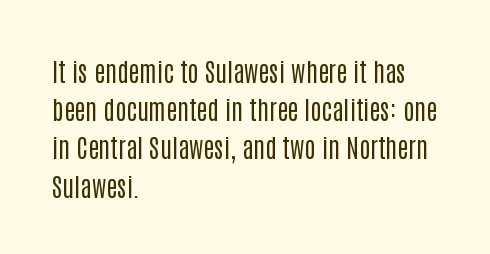
The vertical gap from one line to the next is medium. Quick note: underline off. The characters are drawn with everyday or finer stroke widths. A typesetter would mark this as roman, not italic. Caption: multi-line text, flush left, ragged right.
